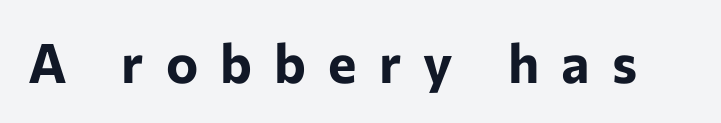
The image shows 54 px bold sans-serif type, upright; set unusually wide letter spacing (+0.41 em), not underlined; low stroke contrast and a medium x-height.
